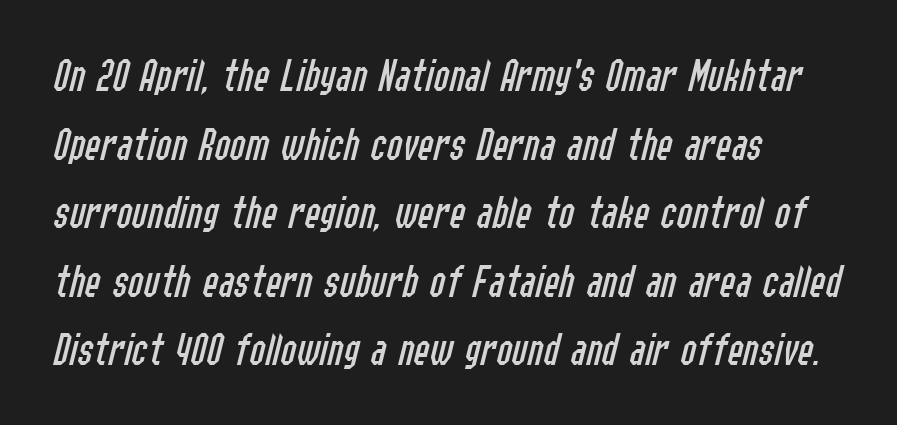
{"italic": "yes", "lean": "right", "slant_degrees": 14, "bold": "no", "weight": "regular", "width": "condensed", "stroke_contrast": "low", "x_height": "medium", "monospaced": "no", "underline": "no", "align": "left", "line_spacing": "normal", "line_spacing_ratio": 1.46, "letter_spacing": "normal", "letter_spacing_em": 0.0, "glyph_px": 47}
